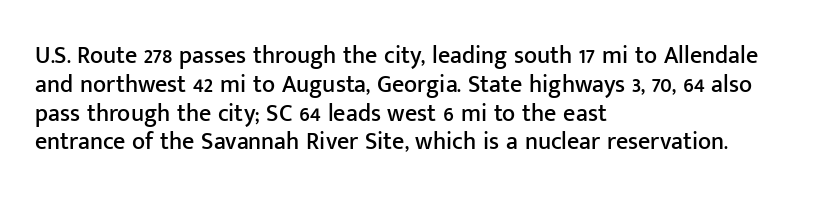
In CSS terms this would be text-align: left. The letters stand upright; this is a roman face. Underlining? Definitely not there. These lines keep a tight, regular rhythm from letter to letter.
